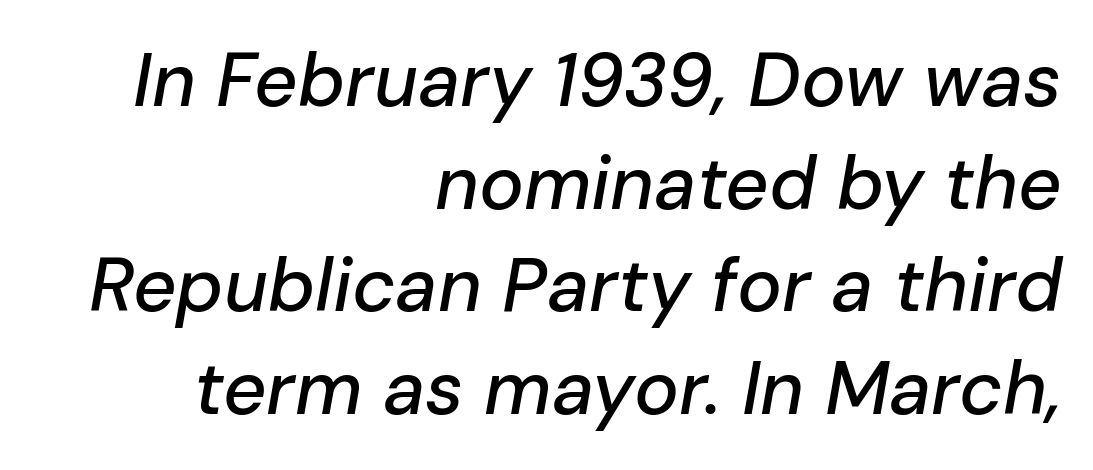
{"italic": "yes", "lean": "right", "slant_degrees": 10, "width": "normal", "stroke_contrast": "low", "x_height": "medium", "monospaced": "no", "underline": "no", "align": "right", "line_spacing": "normal", "line_spacing_ratio": 1.37, "letter_spacing": "normal", "letter_spacing_em": 0.0, "glyph_px": 75}
